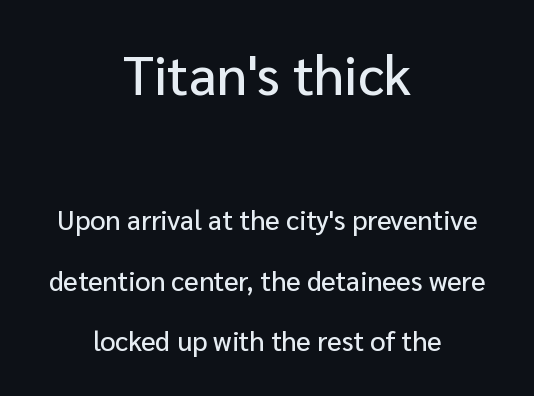
Q: Is the text italic (slanted)? A: No, it is upright.
Q: Is the typeface a serif or a sans-serif typeface? A: Sans-serif.
Q: Is the text underlined? A: No.
Q: How is the paragraph aligned? A: Centered.
Q: Is the spacing between letters normal or unusually wide? A: Normal.
Q: Is the spacing between lines tight, normal or loose? A: Loose.
Q: Which block of text is set in a larger size, the first (top) or the second (bottom)? A: The first (top) one.
Q: Width (condensed, normal, or wide)? A: Normal.
Q: Stroke contrast? A: Low.
Q: x-height? A: Medium.
Q: Monospaced? A: No.
